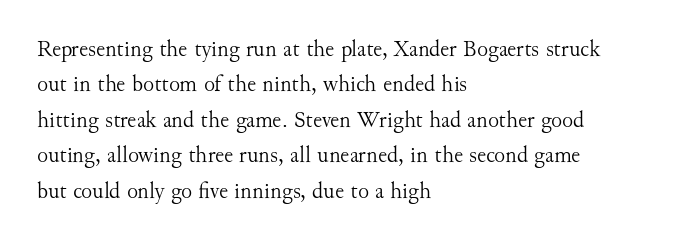
{"italic": "no", "bold": "no", "underline": "no", "align": "left", "line_spacing": "normal", "line_spacing_ratio": 1.54, "letter_spacing": "normal", "letter_spacing_em": 0.0, "glyph_px": 23}
